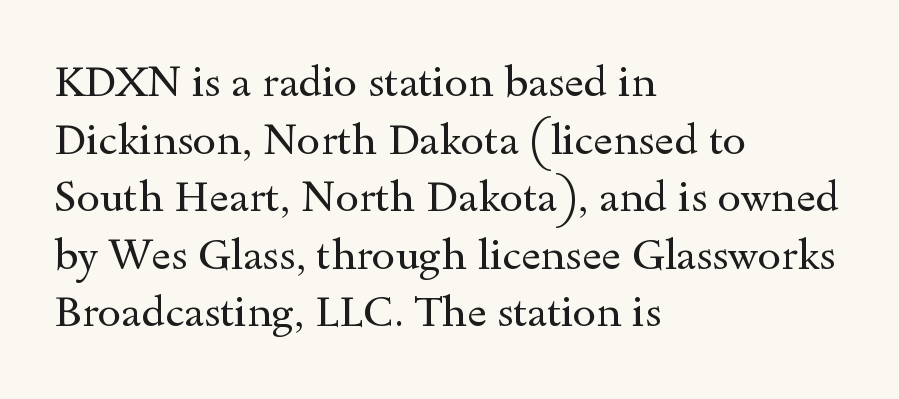
{"serif": "yes", "italic": "no", "bold": "no", "weight": "regular", "width": "wide", "x_height": "small", "monospaced": "no", "underline": "no", "align": "left", "line_spacing": "normal", "line_spacing_ratio": 1.37, "letter_spacing": "normal", "letter_spacing_em": 0.0, "glyph_px": 42}
